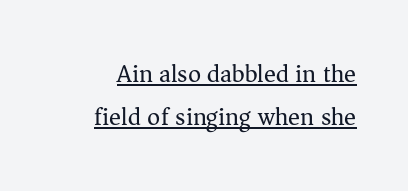
{"italic": "no", "bold": "no", "underline": "yes", "line_spacing_ratio": 1.71, "letter_spacing": "normal", "letter_spacing_em": 0.0, "glyph_px": 25}
